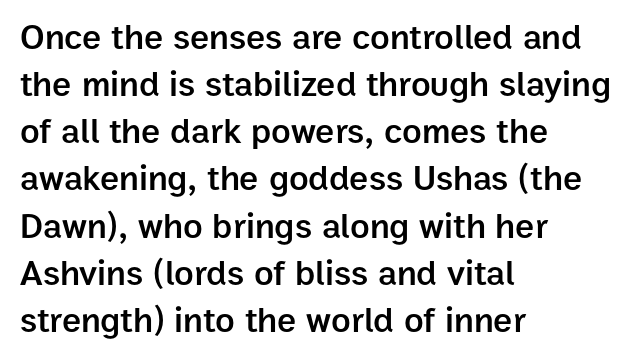
The image shows 36 px semibold sans-serif type, upright; set left-aligned, normal line spacing (1.31x), normal letter spacing, not underlined; low stroke contrast and a medium x-height.
